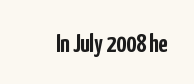
Underlining? Definitely not there. Strong, thick strokes mark this as bold type. This sample uses an upright cut, with every glyph sitting square on the baseline. A typesetter would call this zero additional tracking.
